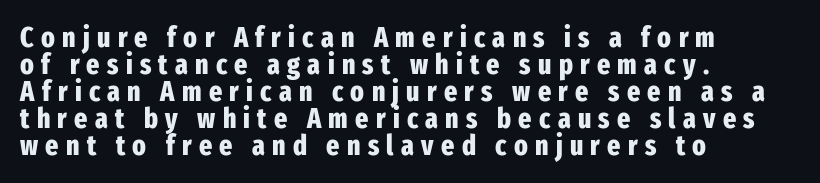
Q: Is the text bold? A: Yes.
Q: Is the text italic (slanted)? A: No, it is upright.
Q: Is the typeface a serif or a sans-serif typeface? A: Sans-serif.
Q: Is the text underlined? A: No.
Q: How is the paragraph aligned? A: Left-aligned.
Q: Is the spacing between letters normal or unusually wide? A: Unusually wide.
Q: Is the spacing between lines tight, normal or loose? A: Tight.
Q: Width (condensed, normal, or wide)? A: Condensed.
Q: Stroke contrast? A: Low.
Q: x-height? A: Medium.
Q: Monospaced? A: No.
